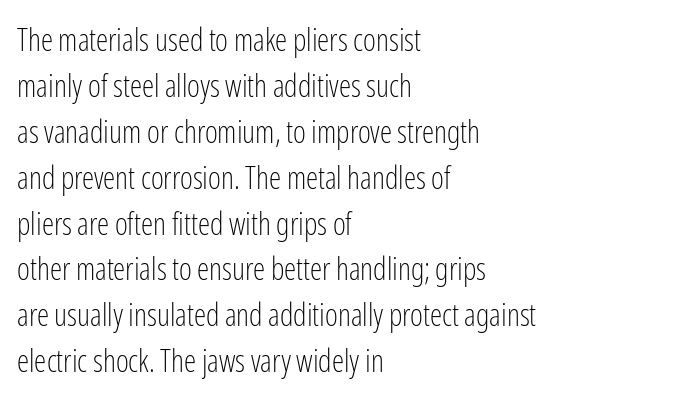
How are the letters spaced? Ordinarily, with no added tracking. The rendering shows plain stroke endings on the letterforms — a sans-serif design. The lettering holds an erect, upright posture throughout. A typesetter would call this proportional, since set widths differ per character. The space beneath each line is pristine and unruled. Honestly, the row spacing looks completely unremarkable.
